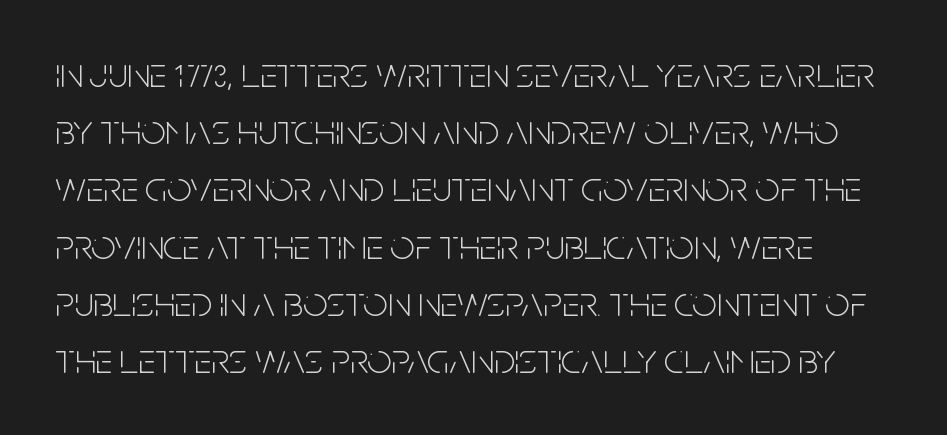
Q: Is the text bold? A: No.
Q: Is the text italic (slanted)? A: No, it is upright.
Q: Is the typeface a serif or a sans-serif typeface? A: Sans-serif.
Q: Is the text underlined? A: No.
Q: Is the spacing between letters normal or unusually wide? A: Normal.
Q: Is the spacing between lines tight, normal or loose? A: Normal.
Q: Width (condensed, normal, or wide)? A: Condensed.
Q: Stroke contrast? A: Low.
Q: x-height? A: Large.
Q: Monospaced? A: No.
